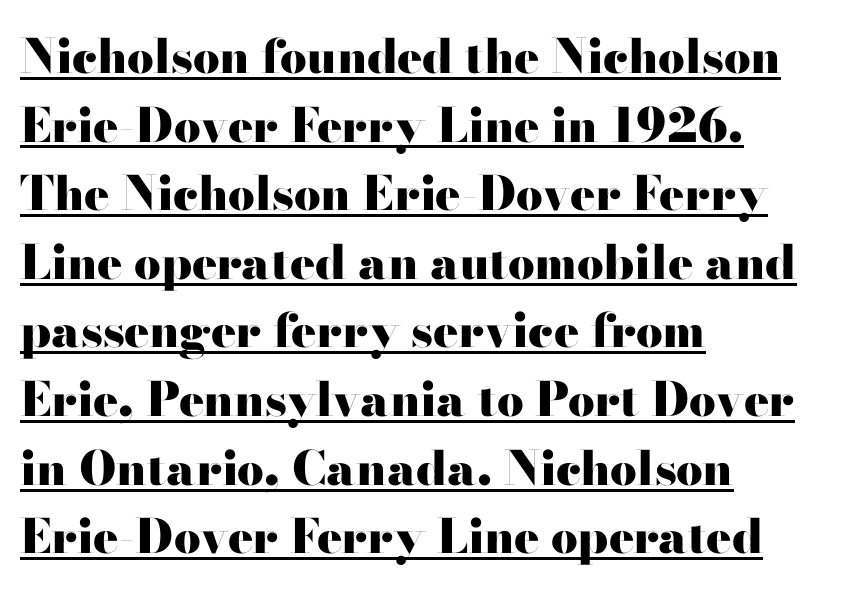
The image shows 47 px heavy, wide serif type, upright; set left-aligned, normal line spacing (1.46x), normal letter spacing, underlined; high stroke contrast and a small x-height.
